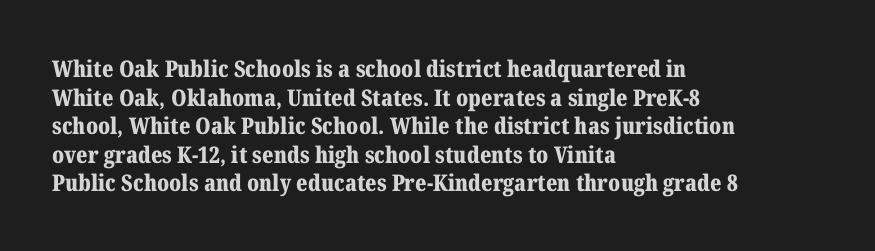
{"italic": "no", "bold": "yes", "underline": "no", "align": "left", "line_spacing_ratio": 1.24, "letter_spacing": "normal", "letter_spacing_em": 0.0, "glyph_px": 23}
